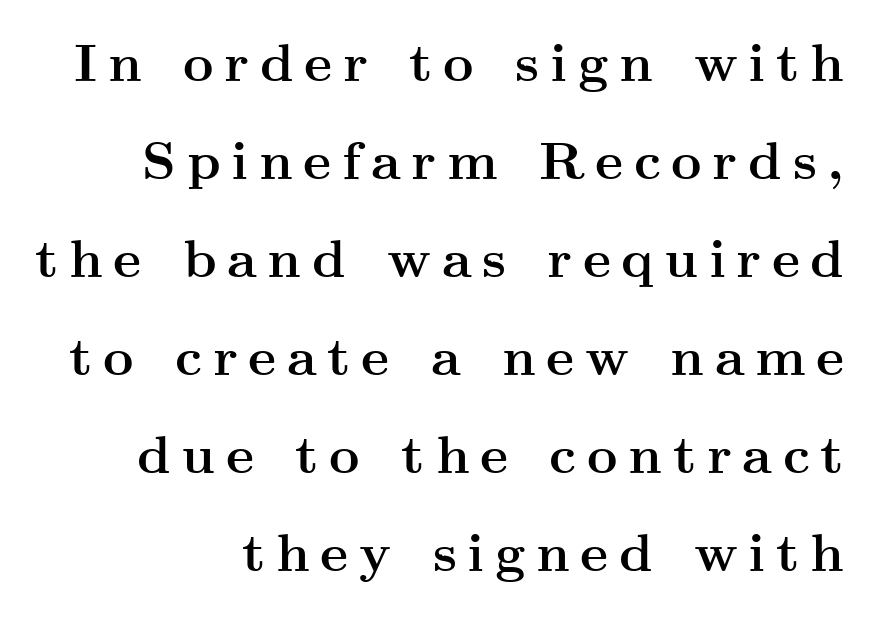
The image shows 53 px semibold, wide serif type, upright; set right-aligned, line spacing 1.85x, unusually wide letter spacing (+0.2 em), not underlined; medium stroke contrast and a small x-height.
